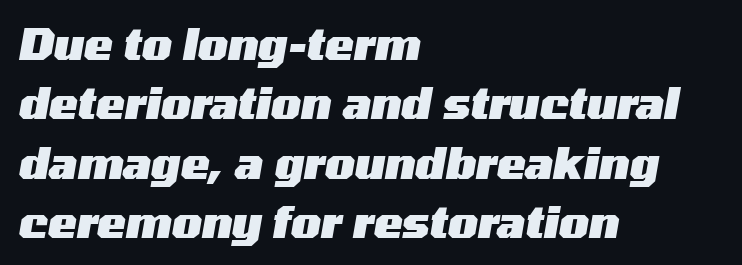
The image shows 43 px heavy, wide type, italic (leaning right); set left-aligned, normal line spacing (1.38x), normal letter spacing, not underlined; medium stroke contrast and a medium x-height.
